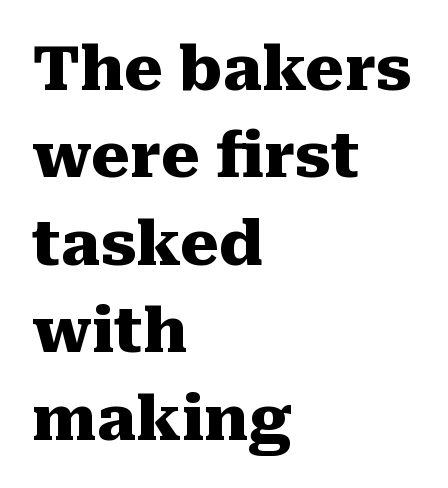
{"serif": "yes", "italic": "no", "bold": "yes", "weight": "heavy", "width": "normal", "stroke_contrast": "medium", "x_height": "medium", "monospaced": "no", "underline": "no", "align": "left", "line_spacing": "normal", "line_spacing_ratio": 1.41, "letter_spacing": "normal", "letter_spacing_em": 0.0, "glyph_px": 62}
